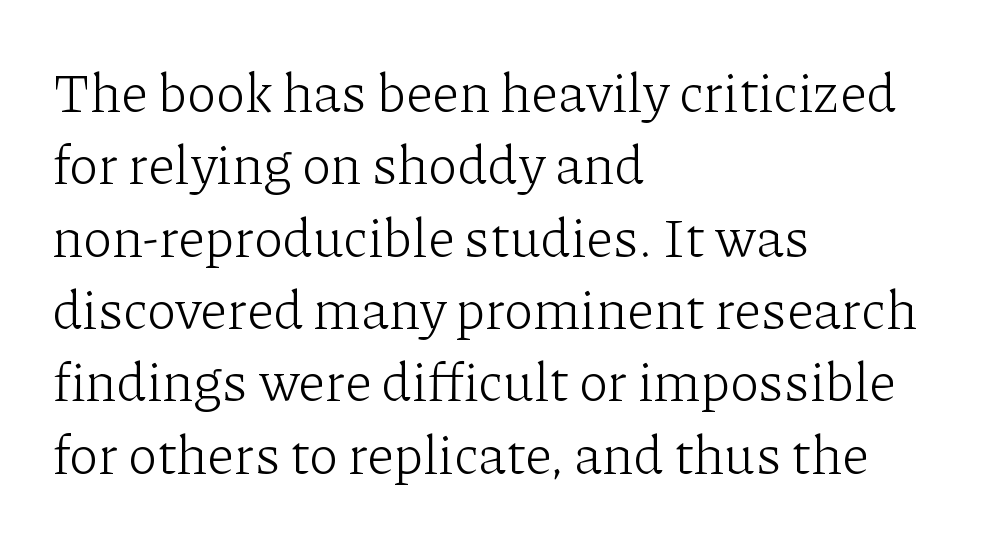
Spacing verdict: proportional, widths tailored to each character. The passage is arranged the way most books set body copy — flush left. Letterform terminals end in serifs throughout the passage. This is roman type, the default non-slanted kind. The rendering uses a moderate line-height, typical for paragraphs. You could call the tracking neutral — neither tight nor loose.
